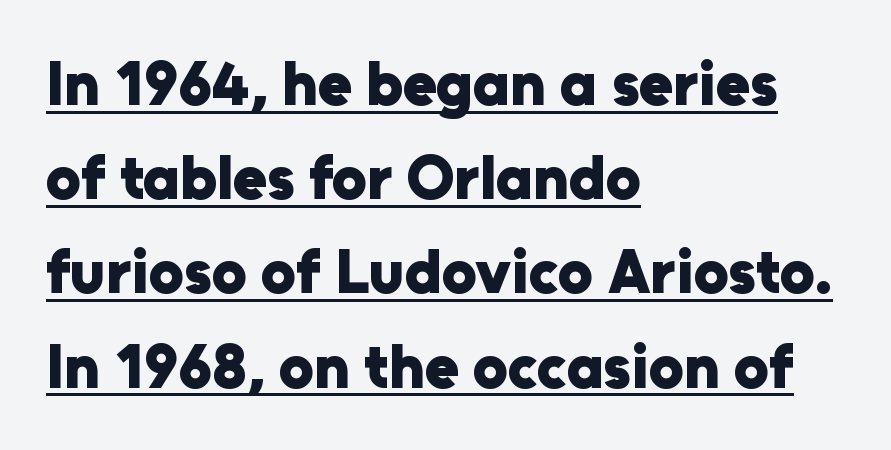
{"serif": "no", "italic": "no", "bold": "yes", "weight": "heavy", "width": "normal", "stroke_contrast": "low", "x_height": "medium", "monospaced": "no", "underline": "yes", "align": "left", "line_spacing": "normal", "line_spacing_ratio": 1.52, "letter_spacing": "normal", "letter_spacing_em": 0.0, "glyph_px": 62}
